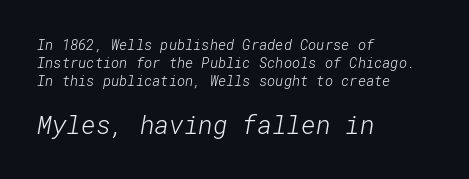
The weight tops out at a normal text grade. Reading top to bottom, the characters get bigger at the block break. Look at the tracking — it's just the regular setting, nothing added. The block of text has a typical density, with ordinary space between rows. The paragraph shown leans on its left margin. Type without underlining.
